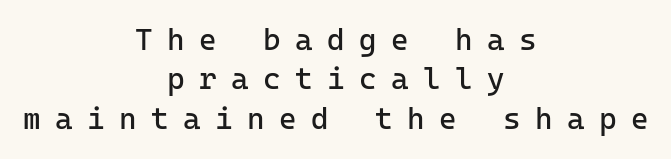
{"serif": "no", "italic": "no", "bold": "no", "weight": "regular", "width": "normal", "stroke_contrast": "low", "x_height": "medium", "monospaced": "yes", "underline": "no", "align": "center", "line_spacing": "normal", "line_spacing_ratio": 1.31, "letter_spacing": "wide", "letter_spacing_em": 0.48, "glyph_px": 30}
